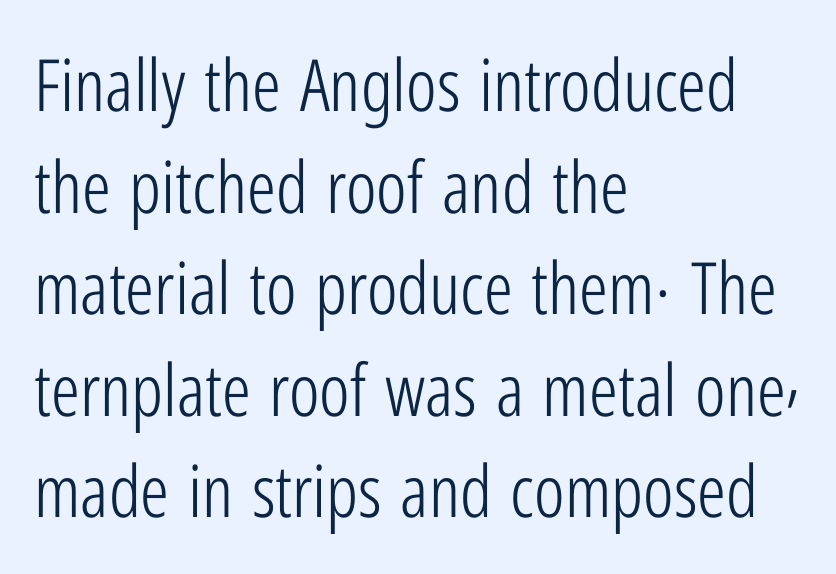
Reading down the block, your eye returns to a fixed left position each line. The font is comparable to plain body text, perhaps lighter. The passage shown is typed in a proportional face where columns would drift. Examine the stroke ends and you'll find no serifs.
